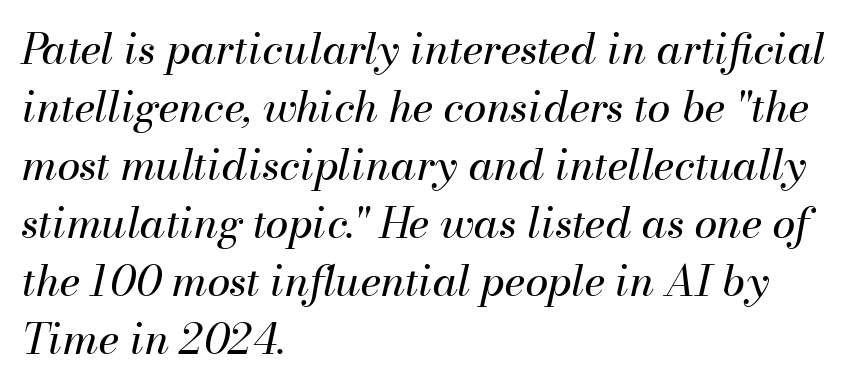
Ink coverage per letter is moderate at most. Glyph-to-glyph distance matches everyday printed text. Descenders hang freely into open space. Successive baselines arrive at the customary interval. Every character sits at an angle, as italics do.
